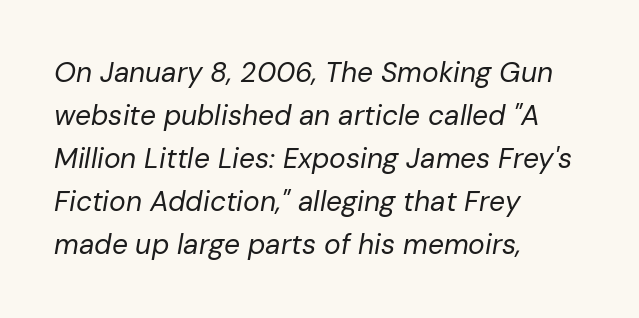
{"italic": "yes", "lean": "right", "slant_degrees": 10, "bold": "no", "weight": "regular", "width": "normal", "stroke_contrast": "low", "x_height": "medium", "monospaced": "no", "underline": "no", "align": "left", "line_spacing": "normal", "line_spacing_ratio": 1.54, "letter_spacing": "normal", "letter_spacing_em": 0.0, "glyph_px": 28}
